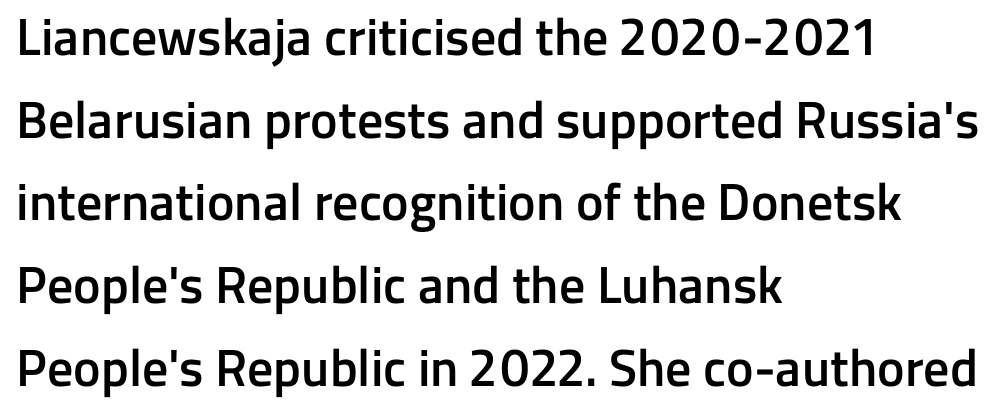
A classic flush-left, rag-right setting is used for this passage. Proportional: the letters do not fall into vertical columns. Clear beneath every line of the passage. Ordinary non-slanted type is in use. You can tell from the bare stems that sans-serif type was used.
